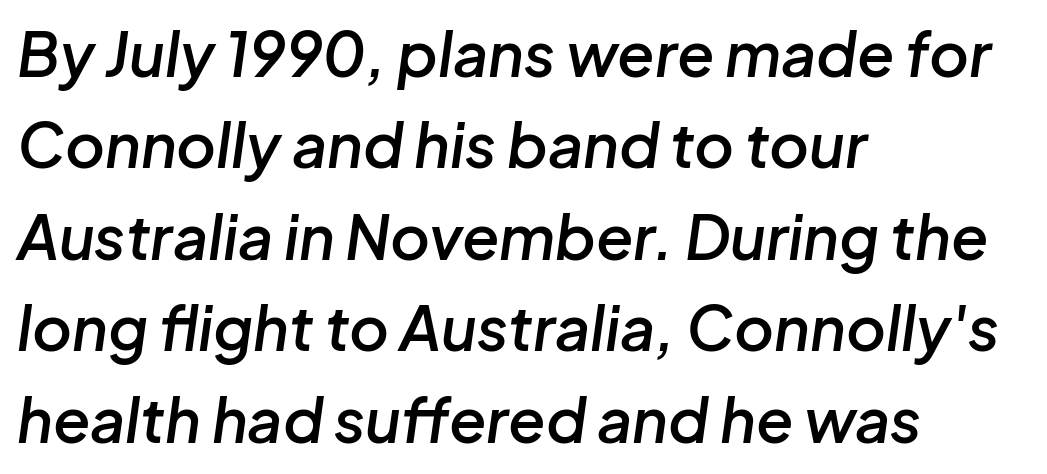
Q: Is the text bold? A: Semi-bold.
Q: Is the text italic (slanted)? A: Yes, it leans right by about 8 degrees.
Q: Is the text underlined? A: No.
Q: How is the paragraph aligned? A: Left-aligned.
Q: Is the spacing between letters normal or unusually wide? A: Normal.
Q: Is the spacing between lines tight, normal or loose? A: Normal.
Q: Width (condensed, normal, or wide)? A: Normal.
Q: Stroke contrast? A: Low.
Q: x-height? A: Medium.
Q: Monospaced? A: No.
